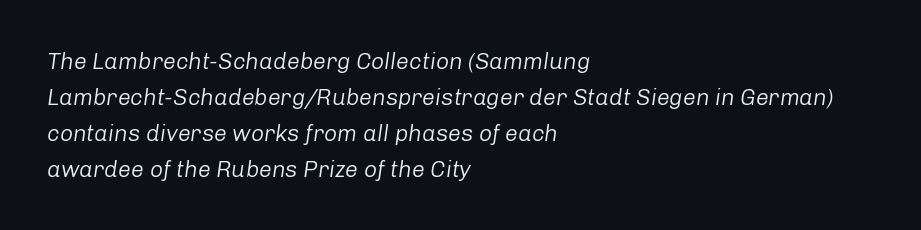
The image shows 23 px text type, italic (leaning right); set left-aligned, normal line spacing (1.56x), normal letter spacing, not underlined.
